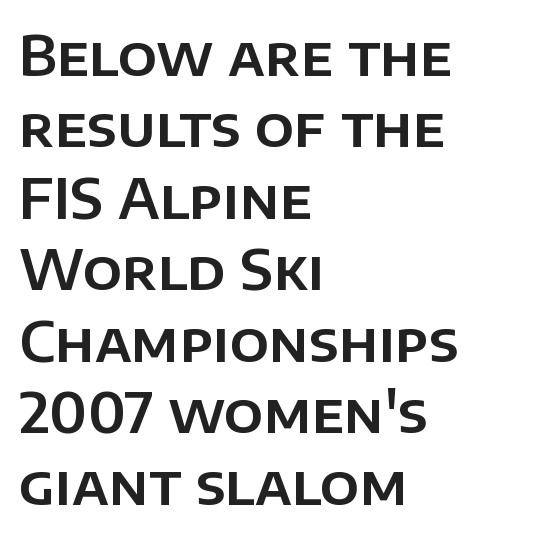
Q: Is the text italic (slanted)? A: No, it is upright.
Q: Is the typeface a serif or a sans-serif typeface? A: Sans-serif.
Q: Is the text underlined? A: No.
Q: How is the paragraph aligned? A: Left-aligned.
Q: Is the spacing between letters normal or unusually wide? A: Normal.
Q: Is the spacing between lines tight, normal or loose? A: Normal.
Q: Width (condensed, normal, or wide)? A: Normal.
Q: Stroke contrast? A: Low.
Q: x-height? A: Large.
Q: Monospaced? A: No.
